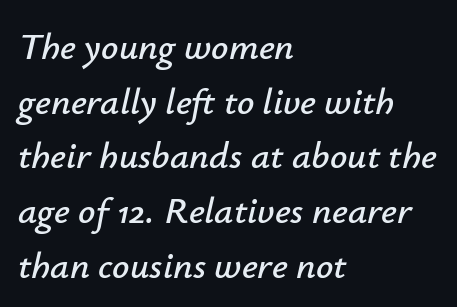
{"italic": "yes", "lean": "right", "slant_degrees": 12, "width": "normal", "stroke_contrast": "low", "x_height": "small", "monospaced": "no", "underline": "no", "align": "left", "line_spacing": "normal", "line_spacing_ratio": 1.44, "letter_spacing": "normal", "letter_spacing_em": 0.0, "glyph_px": 38}
